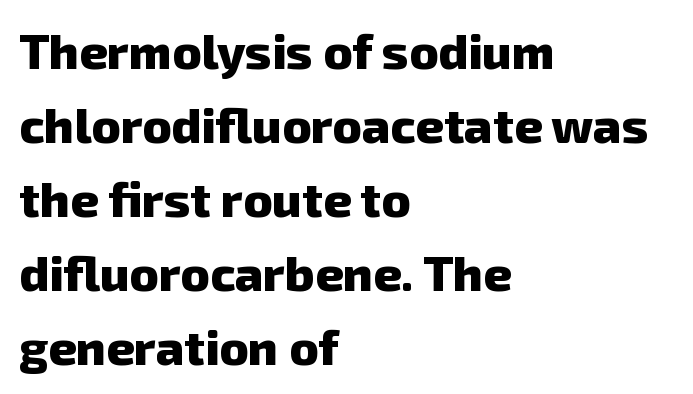
The image shows 49 px heavy sans-serif type; set left-aligned, normal line spacing (1.51x), normal letter spacing, not underlined; low stroke contrast and a medium x-height.
